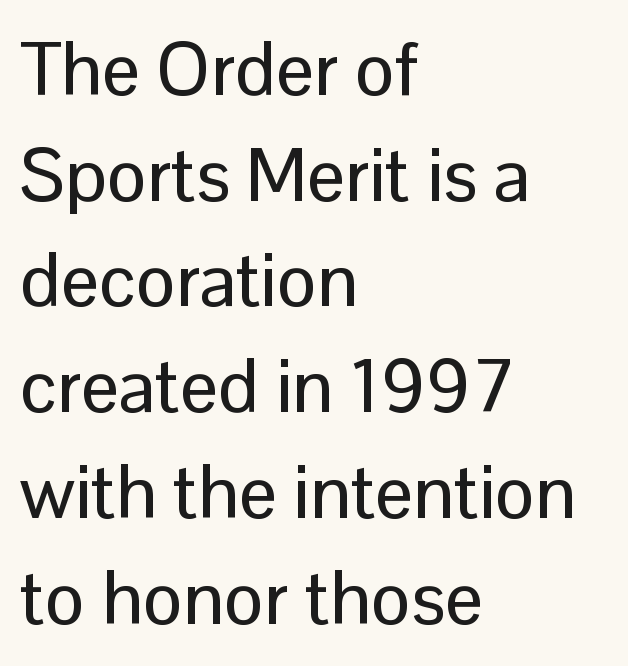
The image shows 75 px sans-serif type, upright; set left-aligned, normal line spacing (1.41x), normal letter spacing, not underlined; low stroke contrast and a medium x-height.
